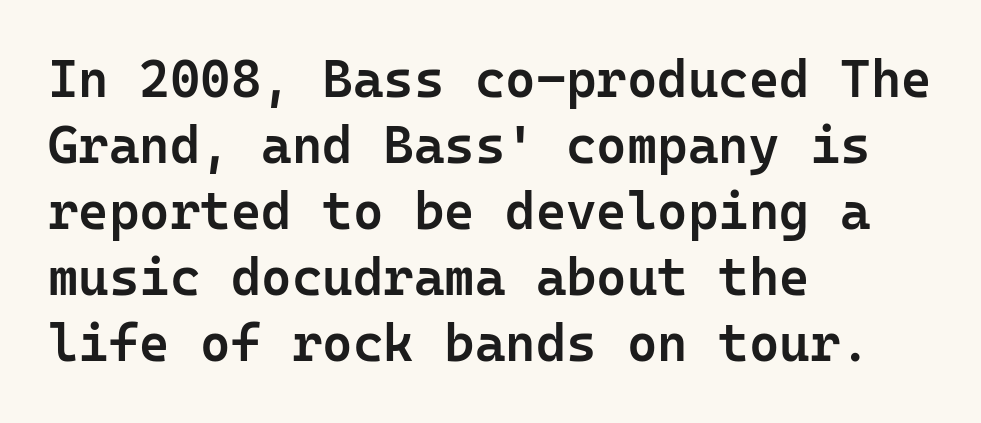
The image shows 52 px semibold sans-serif type, upright, monospaced; set left-aligned, normal line spacing (1.27x), normal letter spacing, not underlined; low stroke contrast and a medium x-height.
